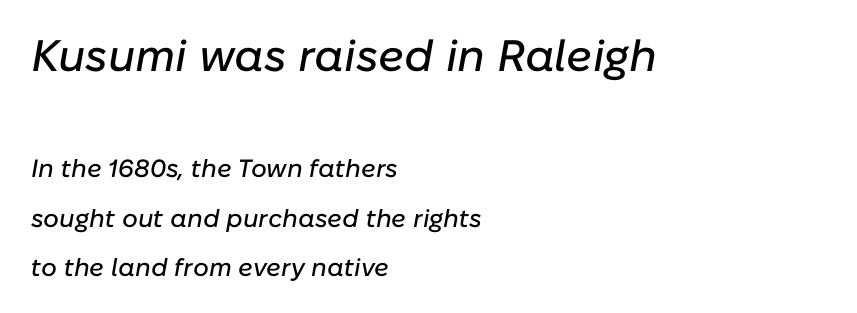
The image shows 44 px text type, italic (leaning right); set left-aligned, loose line spacing (1.99x), normal letter spacing, not underlined; the first (top) block is 1.76x larger; low stroke contrast and a medium x-height.
